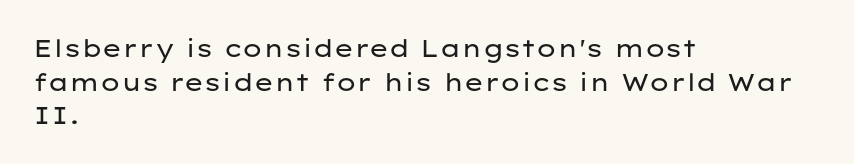
Does the copy run flush right? No — it runs flush left. Does extra space separate the letters? No, they use regular spacing. The letters look calm and open, with moderate or lighter stems. Beneath every word, the page is bare. Normally led — the rows are evenly, conventionally spaced.
